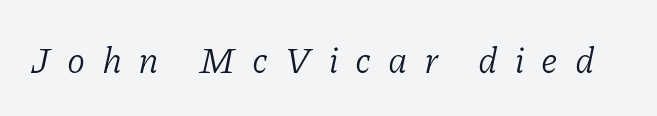
Q: Is the text bold? A: No.
Q: Is the text italic (slanted)? A: Yes, it leans right by about 11 degrees.
Q: Is the typeface a serif or a sans-serif typeface? A: Serif.
Q: Is the text underlined? A: No.
Q: Is the spacing between letters normal or unusually wide? A: Unusually wide.
Q: Width (condensed, normal, or wide)? A: Normal.
Q: Stroke contrast? A: Low.
Q: x-height? A: Medium.
Q: Monospaced? A: No.
